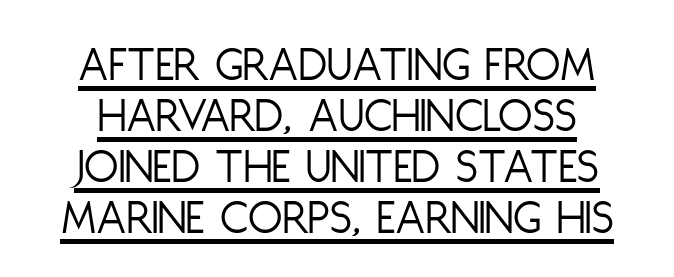
The vertical gap from one line to the next is small. This rendering employs a face without finishing strokes, i.e., a sans-serif. Is this a fixed-width face? No — the glyphs have proportional, varying widths. It's the straight-up-and-down kind of type. Underlined type. Standard letterfit; no display-style spreading of the glyphs.
